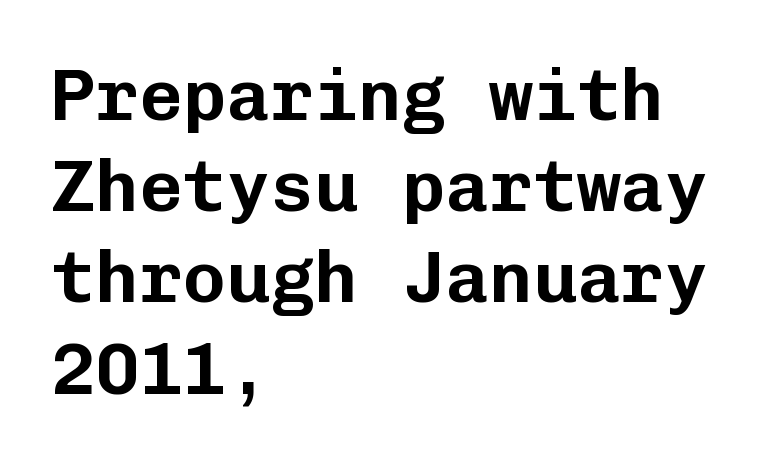
{"serif": "no", "italic": "no", "width": "normal", "stroke_contrast": "low", "x_height": "medium", "monospaced": "yes", "underline": "no", "align": "left", "line_spacing": "normal", "line_spacing_ratio": 1.25, "letter_spacing": "normal", "letter_spacing_em": 0.0, "glyph_px": 73}
